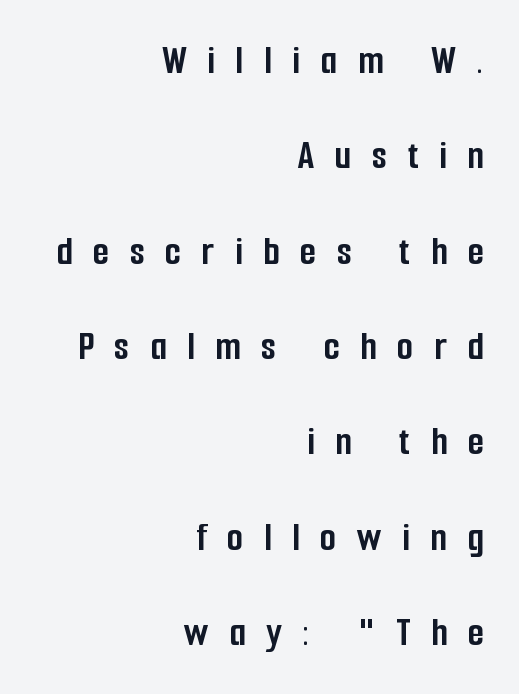
The face used here is proportionally spaced, like ordinary book or web type. In CSS terms this would be text-align: right. The font family rendered here belongs to the sans-serif group. Bare-footed words on every line. Observe the wide spacing: letters keep a clear distance from each other. Notice how thick the strokes are: this is what a full bold looks like.
